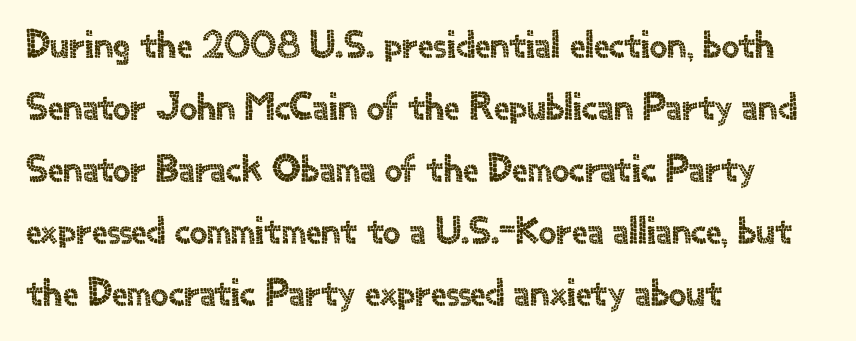
Q: Is the text italic (slanted)? A: No, it is upright.
Q: Is the typeface a serif or a sans-serif typeface? A: Sans-serif.
Q: Is the text underlined? A: No.
Q: How is the paragraph aligned? A: Left-aligned.
Q: Is the spacing between letters normal or unusually wide? A: Normal.
Q: Is the spacing between lines tight, normal or loose? A: Normal.
Q: Width (condensed, normal, or wide)? A: Normal.
Q: x-height? A: Small.
Q: Monospaced? A: No.
